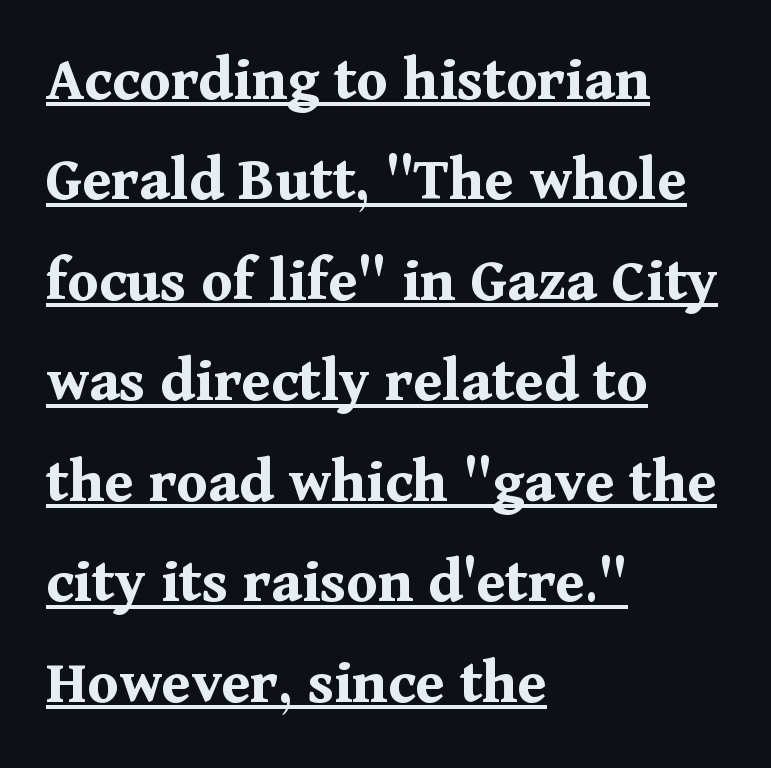
The image shows 64 px bold serif type, upright; set left-aligned, normal line spacing (1.57x), normal letter spacing, underlined; medium stroke contrast and a medium x-height.
